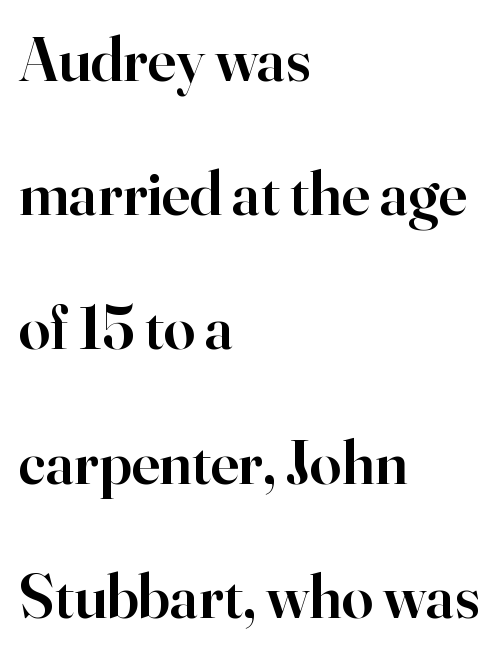
{"serif": "yes", "italic": "no", "bold": "semi", "weight": "semibold", "width": "normal", "stroke_contrast": "high", "x_height": "small", "monospaced": "no", "underline": "no", "align": "left", "line_spacing": "loose", "line_spacing_ratio": 2.13, "letter_spacing": "normal", "letter_spacing_em": 0.0, "glyph_px": 63}
